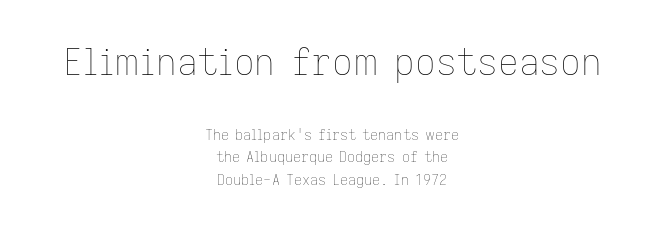
{"italic": "no", "bold": "no", "weight": "thin", "width": "normal", "stroke_contrast": "low", "x_height": "medium", "monospaced": "no", "underline": "no", "align": "center", "line_spacing": "normal", "line_spacing_ratio": 1.61, "letter_spacing": "normal", "letter_spacing_em": 0.0, "larger_block": "first", "size_ratio": 2.57, "glyph_px": 36}
